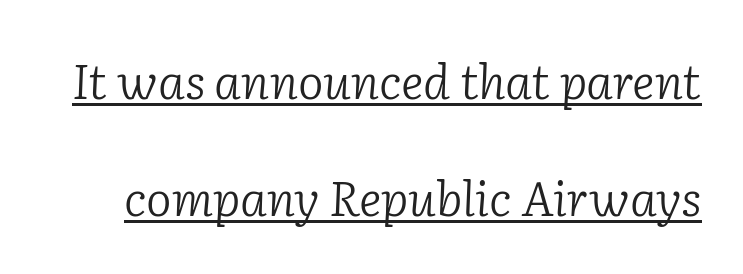
The image shows 48 px light serif type, italic (leaning right); set loose line spacing (2.44x), normal letter spacing, underlined; low stroke contrast and a medium x-height.
